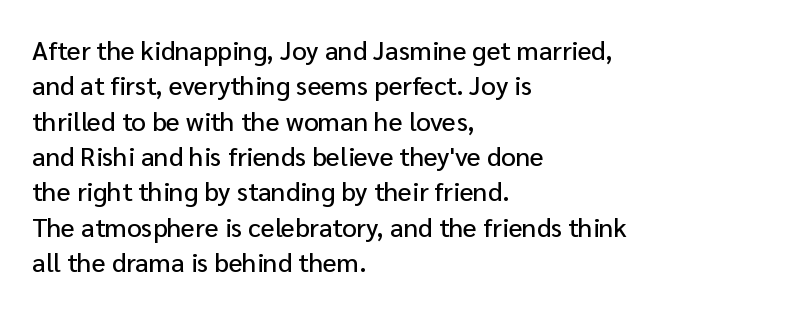
Q: Is the text italic (slanted)? A: No, it is upright.
Q: Is the text underlined? A: No.
Q: How is the paragraph aligned? A: Left-aligned.
Q: Is the spacing between letters normal or unusually wide? A: Normal.
Q: Is the spacing between lines tight, normal or loose? A: Normal.
